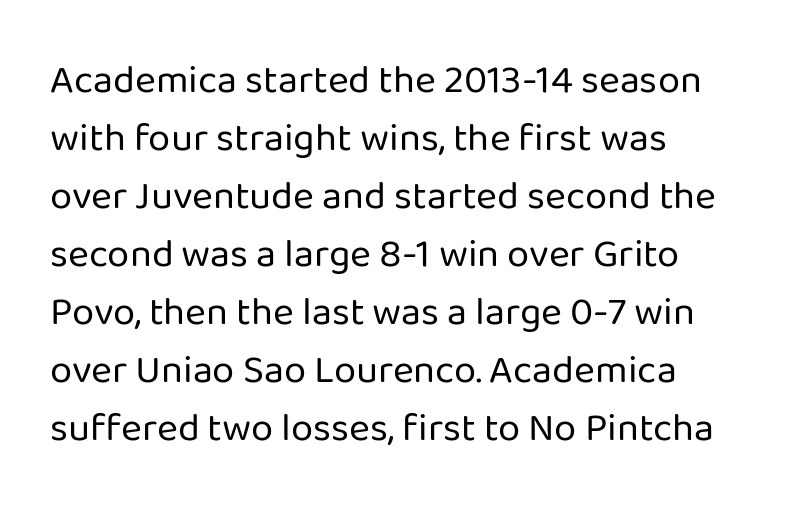
The compositor pushed each line to the left boundary. Character widths vary here, with narrow letters taking less room than wide ones. Designer's note — italics off, roman on. Each letter's strokes conclude bluntly, with no projecting serifs. The characters are drawn with everyday or finer stroke widths.
